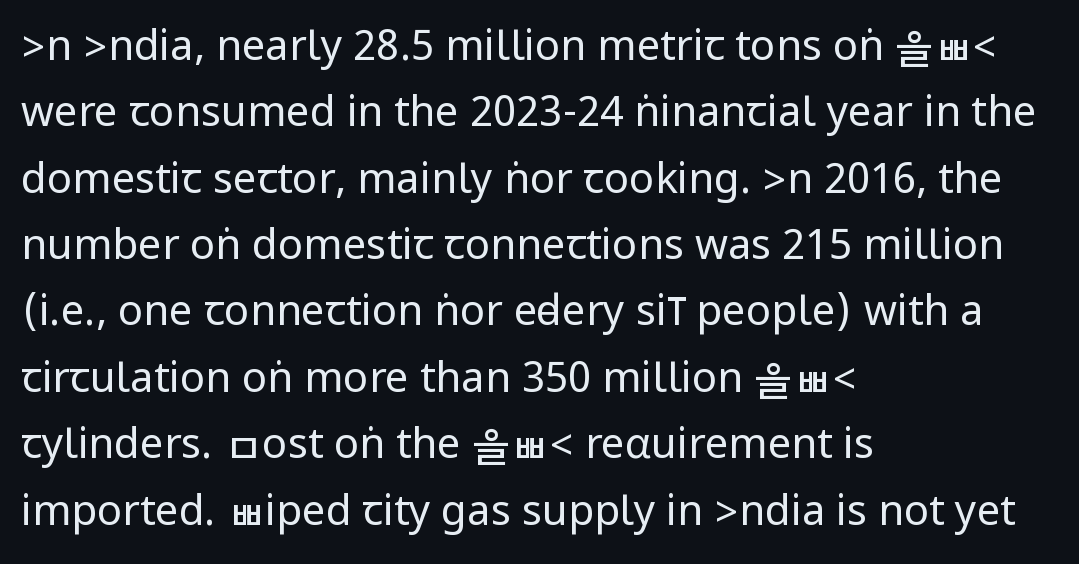
Rule under the text: the space is simply empty. Vertically, the passage feels balanced, rows spaced as you'd expect. Line starts are locked; line ends wander. The type family on display is of the sans-serif kind.
